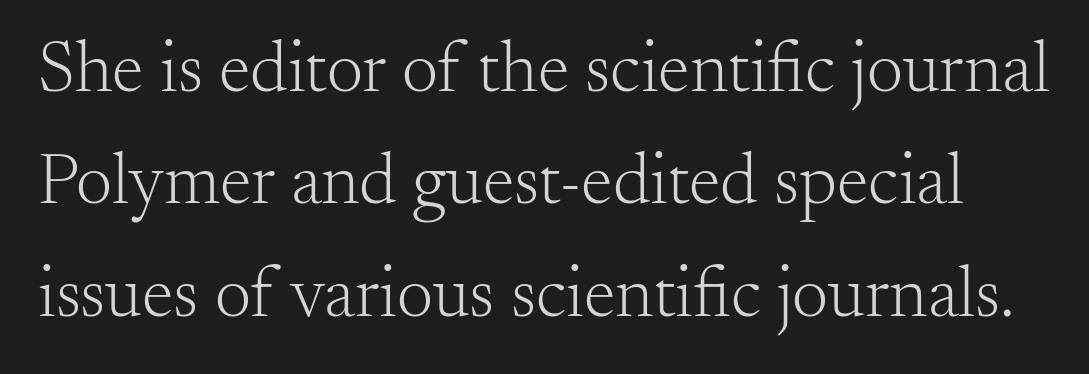
Posture: straight, roman, zero tilt. You could not count columns in this text — the font is proportionally spaced. The letters look calm and open, with moderate or lighter stems. This sample uses a serif face. Quick note: underline off.
